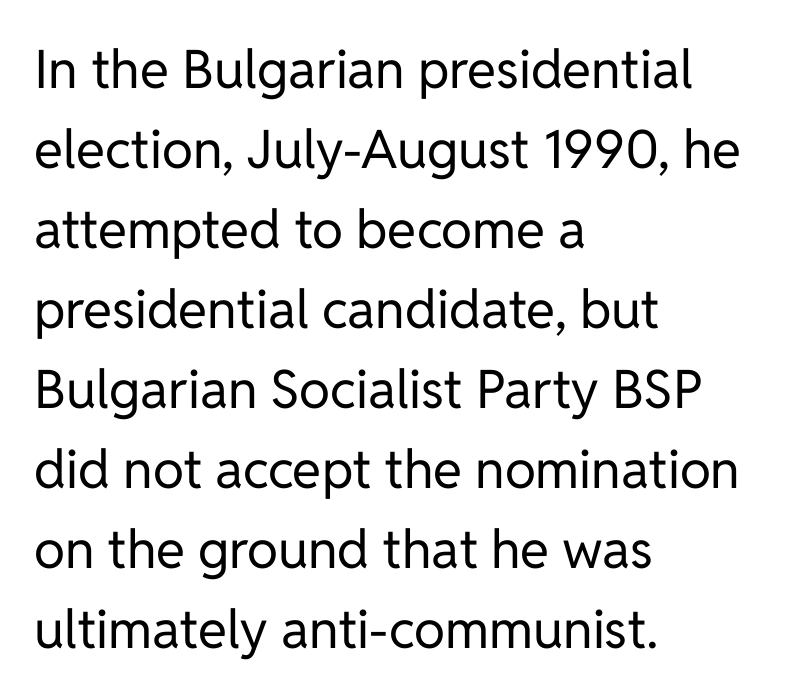
Each letter keeps its own natural width here, so spacing adapts to shape. The rows are spaced the way most documents space them. Which margin do the lines hug? The left one — the right edge is uneven. To sum up the face: it is a sans, with no serifs. Here the glyphs are tracked normally, forming tight word shapes. Beneath every word, the page is bare.
